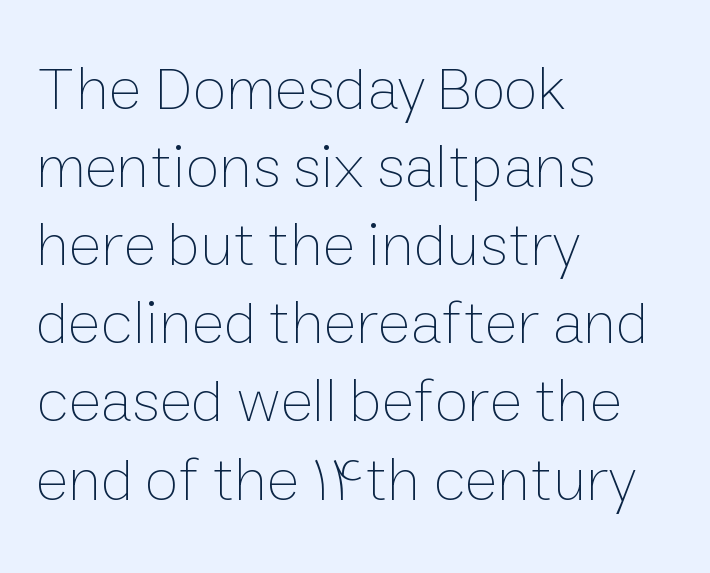
{"italic": "no", "bold": "no", "weight": "thin", "width": "normal", "stroke_contrast": "low", "x_height": "medium", "monospaced": "no", "underline": "no", "align": "left", "line_spacing": "normal", "line_spacing_ratio": 1.26, "letter_spacing": "normal", "letter_spacing_em": 0.0, "glyph_px": 62}
